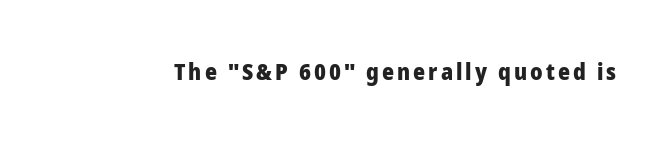
The image shows 23 px bold type, upright; set not underlined.
